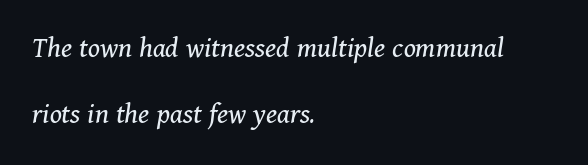
{"serif": "yes", "italic": "yes", "lean": "right", "slant_degrees": 11, "bold": "no", "weight": "regular", "width": "normal", "stroke_contrast": "medium", "x_height": "medium", "monospaced": "no", "underline": "no", "align": "left", "line_spacing": "loose", "line_spacing_ratio": 2.2, "letter_spacing": "normal", "letter_spacing_em": 0.0, "glyph_px": 30}
